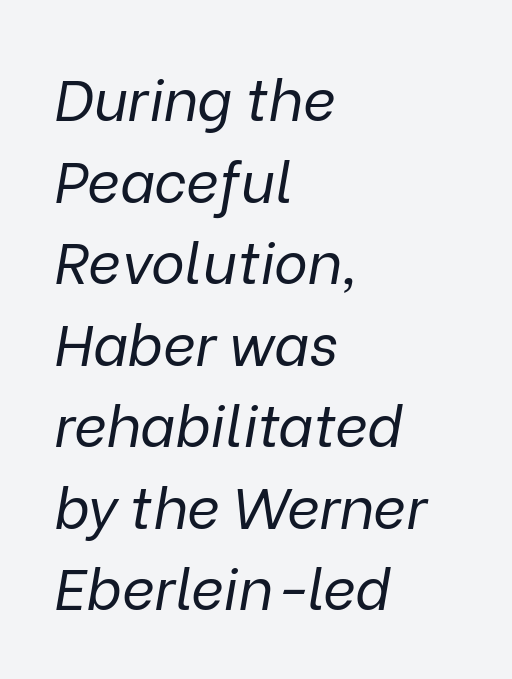
Q: Is the text bold? A: No.
Q: Is the text italic (slanted)? A: Yes, it leans right by about 9 degrees.
Q: Is the text underlined? A: No.
Q: How is the paragraph aligned? A: Left-aligned.
Q: Is the spacing between letters normal or unusually wide? A: Normal.
Q: Is the spacing between lines tight, normal or loose? A: Normal.
Q: Width (condensed, normal, or wide)? A: Normal.
Q: Stroke contrast? A: Low.
Q: x-height? A: Medium.
Q: Monospaced? A: No.
